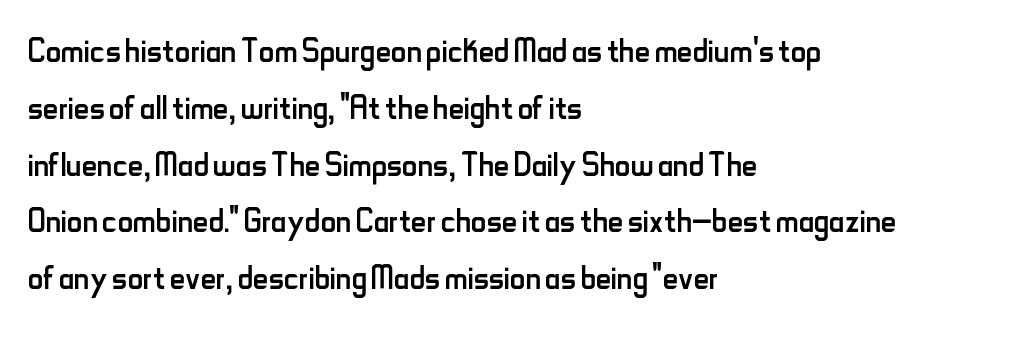
Only glyphs here, with clear space below each row. Character widths vary here, with narrow letters taking less room than wide ones. A typesetter would call this leading conventional body-copy spacing. Line beginnings align vertically; line endings do not. The cut favours lightness, reaching ordinary text weight at its darkest. The rendering keeps characters at their native spacing.
